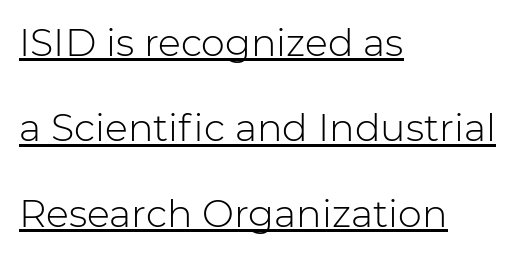
Q: Is the text bold? A: No.
Q: Is the text italic (slanted)? A: No, it is upright.
Q: Is the typeface a serif or a sans-serif typeface? A: Sans-serif.
Q: Is the text underlined? A: Yes.
Q: How is the paragraph aligned? A: Left-aligned.
Q: Is the spacing between letters normal or unusually wide? A: Normal.
Q: Is the spacing between lines tight, normal or loose? A: Loose.
Q: Width (condensed, normal, or wide)? A: Normal.
Q: Stroke contrast? A: Low.
Q: x-height? A: Medium.
Q: Monospaced? A: No.
